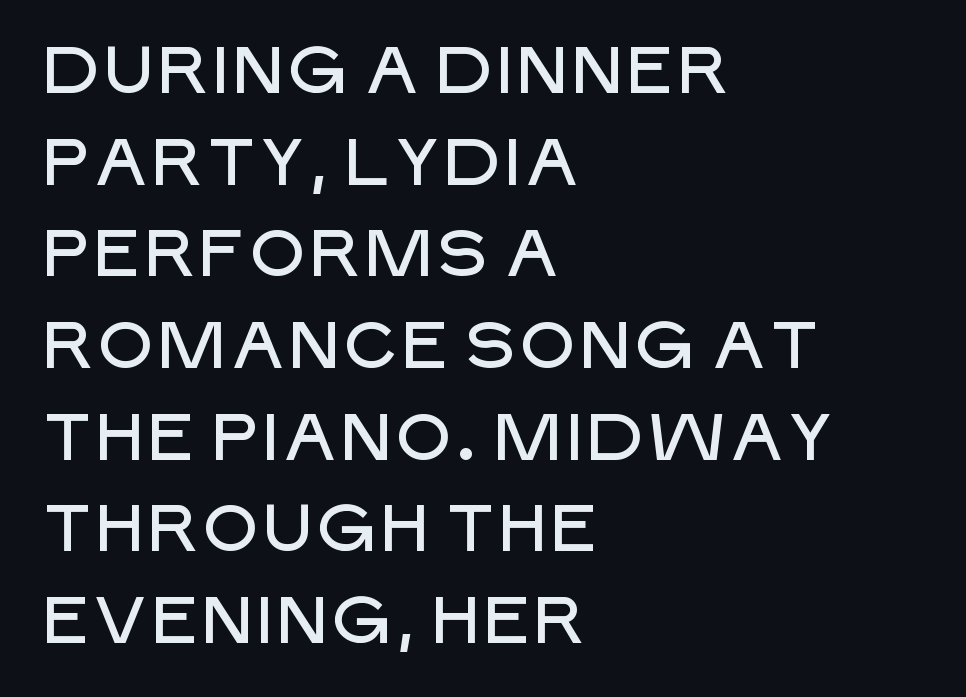
The letters advance in unequal steps, a hallmark of proportional type. You could call the tracking neutral — neither tight nor loose. Each letter's strokes conclude bluntly, with no projecting serifs. Compared with a centered layout, this one pins lines to the left instead.
